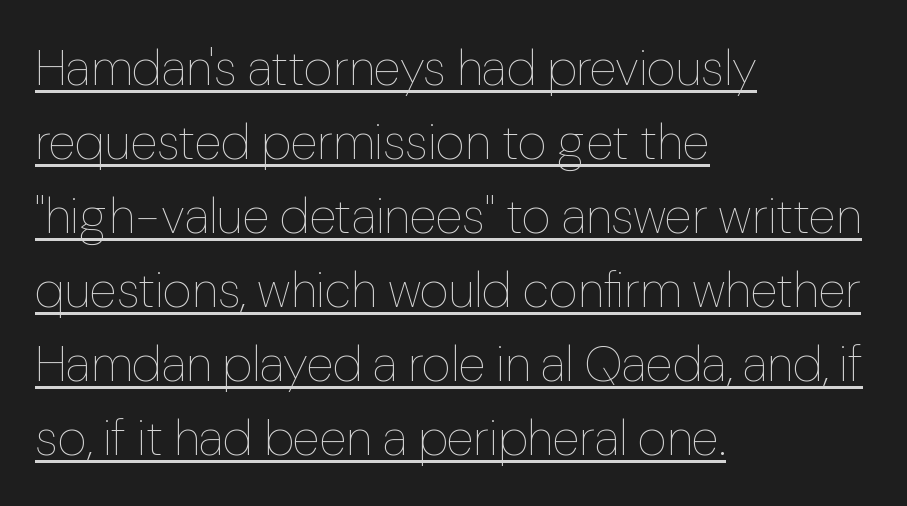
Q: Is the text bold? A: No.
Q: Is the text italic (slanted)? A: No, it is upright.
Q: Is the text underlined? A: Yes.
Q: How is the paragraph aligned? A: Left-aligned.
Q: Is the spacing between letters normal or unusually wide? A: Normal.
Q: Is the spacing between lines tight, normal or loose? A: Normal.
Q: Width (condensed, normal, or wide)? A: Normal.
Q: Stroke contrast? A: Low.
Q: x-height? A: Medium.
Q: Monospaced? A: No.
